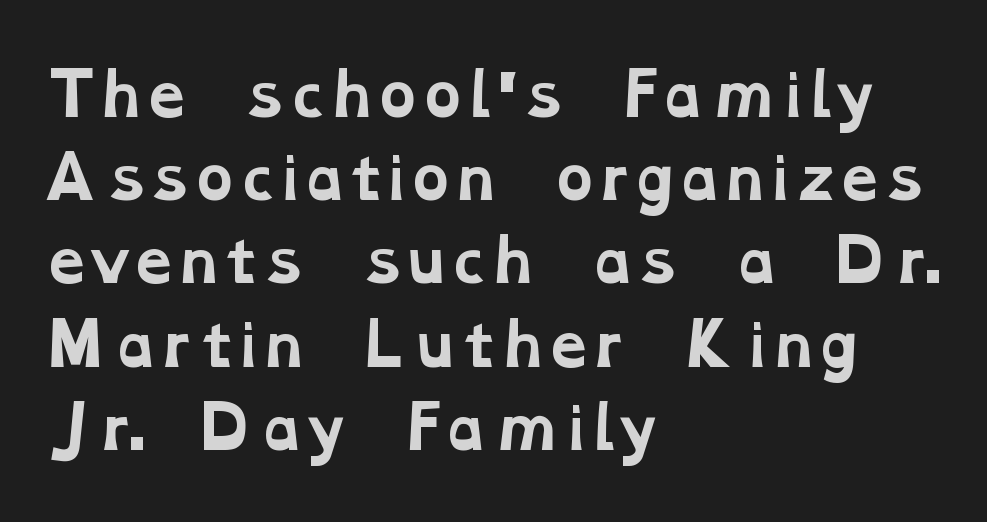
This rendering employs a face with finishing strokes, i.e., a serif. The area under the type is left untouched. Spacing verdict: proportional, widths tailored to each character. In terms of leading, this rendering sits right in the middle. Honestly, the letter spacing is just normal — you wouldn't notice it.
